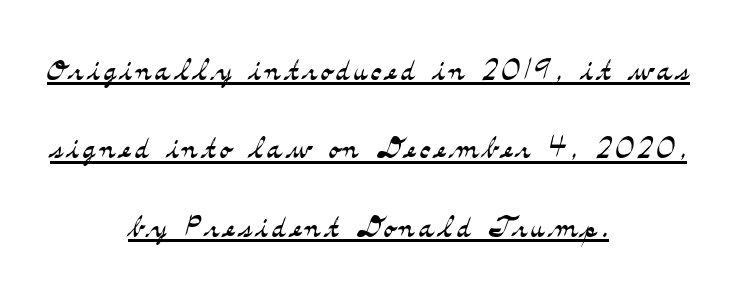
Q: Is the text bold? A: No.
Q: Is the text italic (slanted)? A: Yes.
Q: Is the typeface a serif or a sans-serif typeface? A: Serif.
Q: Is the text underlined? A: Yes.
Q: How is the paragraph aligned? A: Centered.
Q: Is the spacing between lines tight, normal or loose? A: Loose.
Q: Width (condensed, normal, or wide)? A: Wide.
Q: Stroke contrast? A: Medium.
Q: x-height? A: Small.
Q: Monospaced? A: No.
